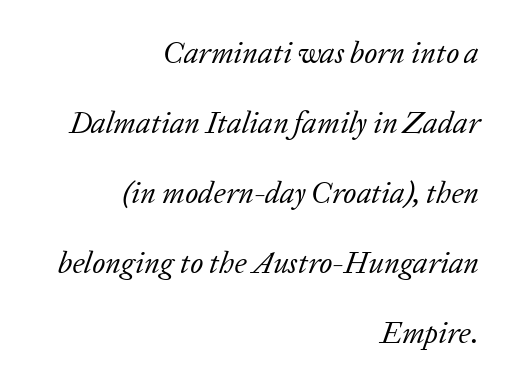
The image shows 30 px regular-weight serif type, italic (leaning right); set right-aligned, loose line spacing (2.33x), normal letter spacing, not underlined; low stroke contrast and a medium x-height.
